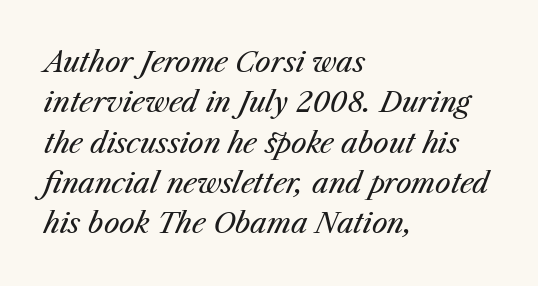
This block has exactly the height ordinary leading produces. The strokes carry an ordinary text weight at most. These lines keep a tight, regular rhythm from letter to letter. Do the characters align in a grid? No, the font is proportional. These lines stack with their left ends in a neat column.
